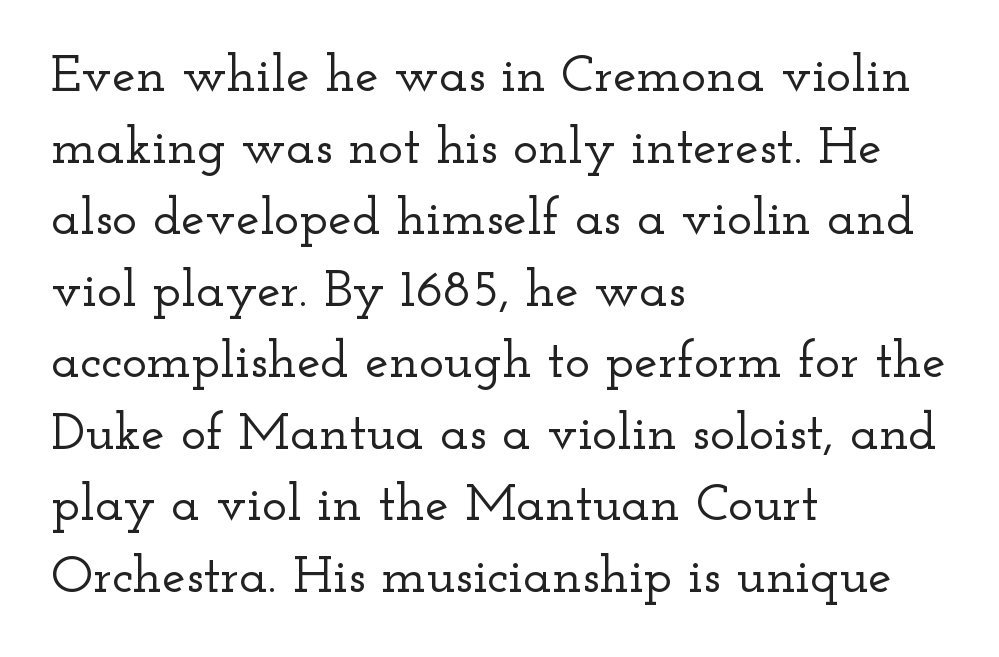
The image shows 53 px wide serif type, upright; set left-aligned, normal line spacing (1.35x), normal letter spacing, not underlined; low stroke contrast and a small x-height.
